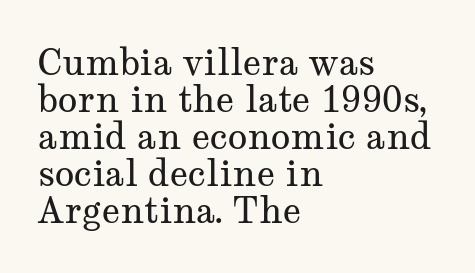
The image shows 36 px regular-weight, wide serif type, upright; set left-aligned, tight line spacing (1.03x), normal letter spacing, not underlined; medium stroke contrast and a medium x-height.
